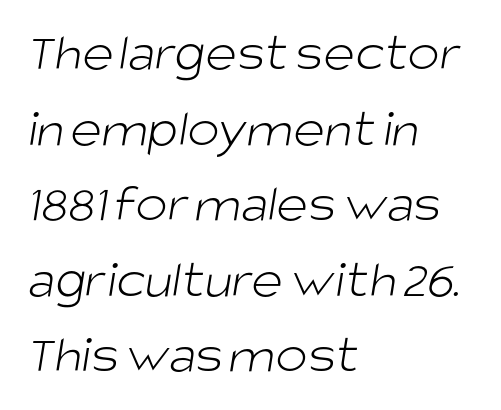
Q: Is the text bold? A: No.
Q: Is the typeface a serif or a sans-serif typeface? A: Sans-serif.
Q: Is the text underlined? A: No.
Q: How is the paragraph aligned? A: Left-aligned.
Q: Is the spacing between letters normal or unusually wide? A: Normal.
Q: Is the spacing between lines tight, normal or loose? A: Normal.
Q: Width (condensed, normal, or wide)? A: Normal.
Q: Stroke contrast? A: Low.
Q: x-height? A: Large.
Q: Monospaced? A: No.
